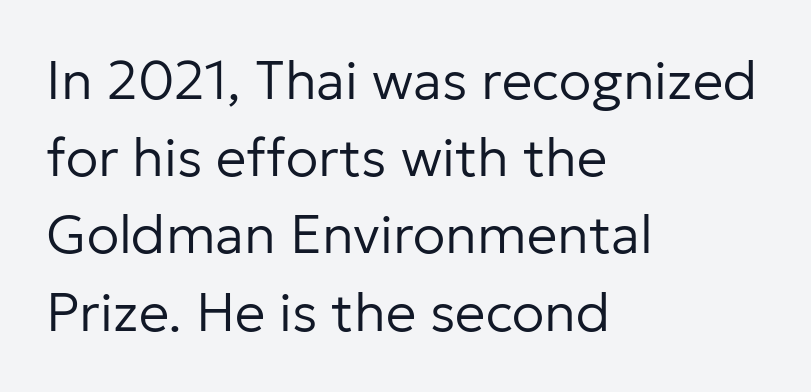
The image shows 54 px regular-weight sans-serif type, upright; set left-aligned, normal line spacing (1.43x), normal letter spacing, not underlined; low stroke contrast and a medium x-height.
